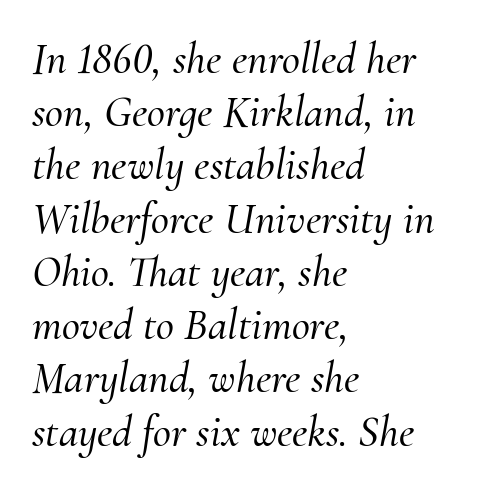
Q: Is the text italic (slanted)? A: Yes, it leans right by about 10 degrees.
Q: Is the typeface a serif or a sans-serif typeface? A: Serif.
Q: Is the text underlined? A: No.
Q: How is the paragraph aligned? A: Left-aligned.
Q: Is the spacing between letters normal or unusually wide? A: Normal.
Q: Width (condensed, normal, or wide)? A: Normal.
Q: Stroke contrast? A: Medium.
Q: x-height? A: Small.
Q: Monospaced? A: No.
